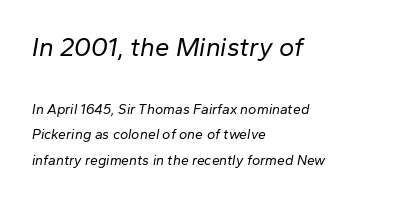
Q: Is the text bold? A: No.
Q: Is the text italic (slanted)? A: Yes, it leans right by about 10 degrees.
Q: Is the text underlined? A: No.
Q: How is the paragraph aligned? A: Left-aligned.
Q: Is the spacing between letters normal or unusually wide? A: Normal.
Q: Which block of text is set in a larger size, the first (top) or the second (bottom)? A: The first (top) one.
